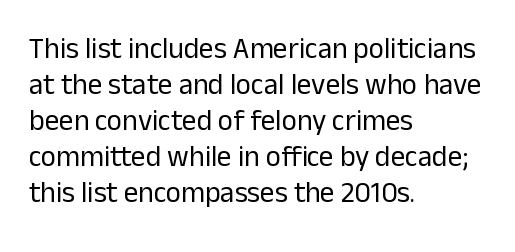
The rendering uses natural spacing where letterforms have individual widths. Any mark beneath the type? The region is blank. Which margin do the lines hug? The left one — the right edge is uneven. You can tell it's not italic because the verticals are truly vertical. These lines are composed in type without serifs.
